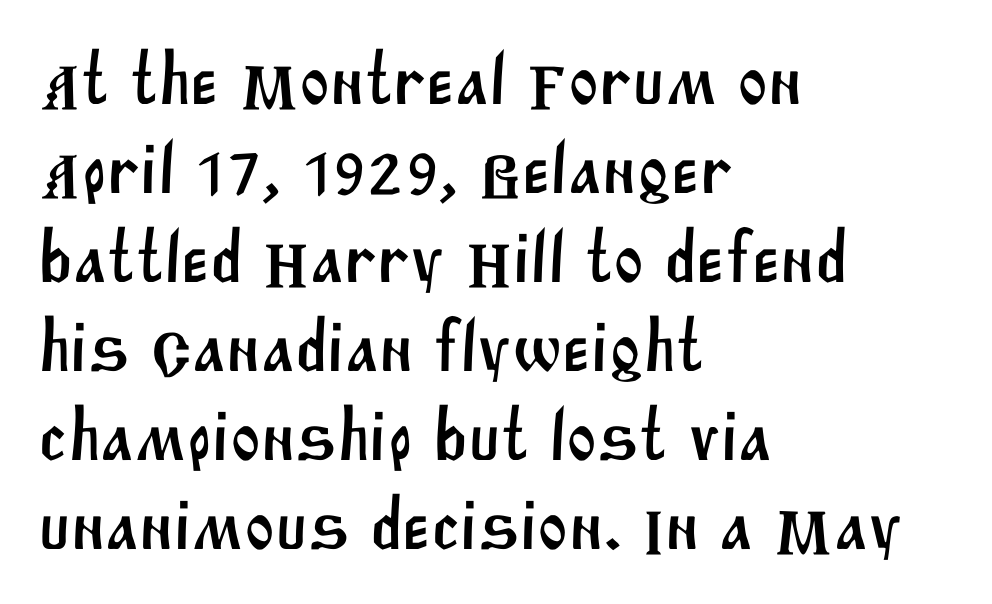
The image shows 73 px sans-serif type; set left-aligned, line spacing 1.22x, normal letter spacing, not underlined; medium stroke contrast and a large x-height.
